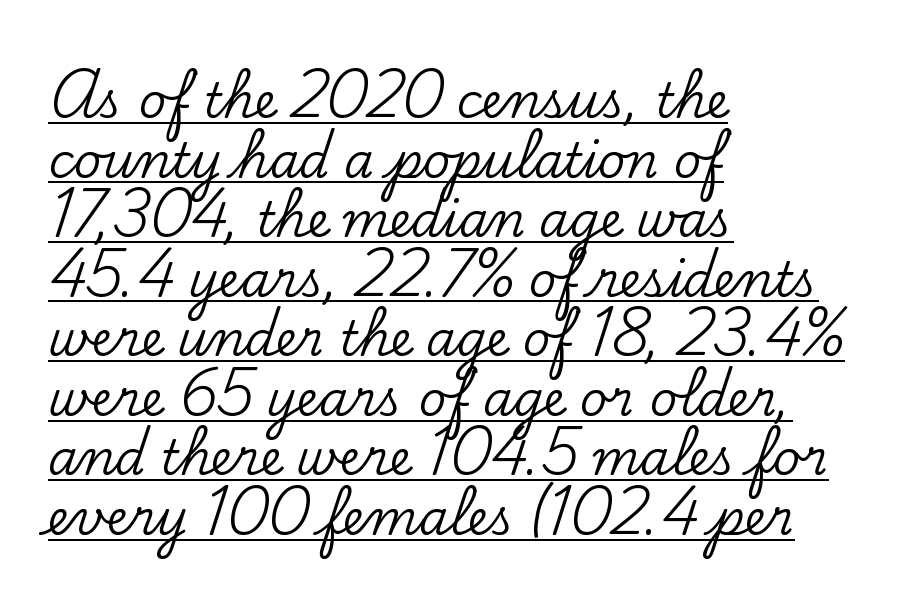
Q: Is the text italic (slanted)? A: Yes.
Q: Is the typeface a serif or a sans-serif typeface? A: Serif.
Q: Is the text underlined? A: Yes.
Q: How is the paragraph aligned? A: Left-aligned.
Q: Is the spacing between letters normal or unusually wide? A: Normal.
Q: Width (condensed, normal, or wide)? A: Normal.
Q: Stroke contrast? A: Low.
Q: x-height? A: Small.
Q: Monospaced? A: No.
